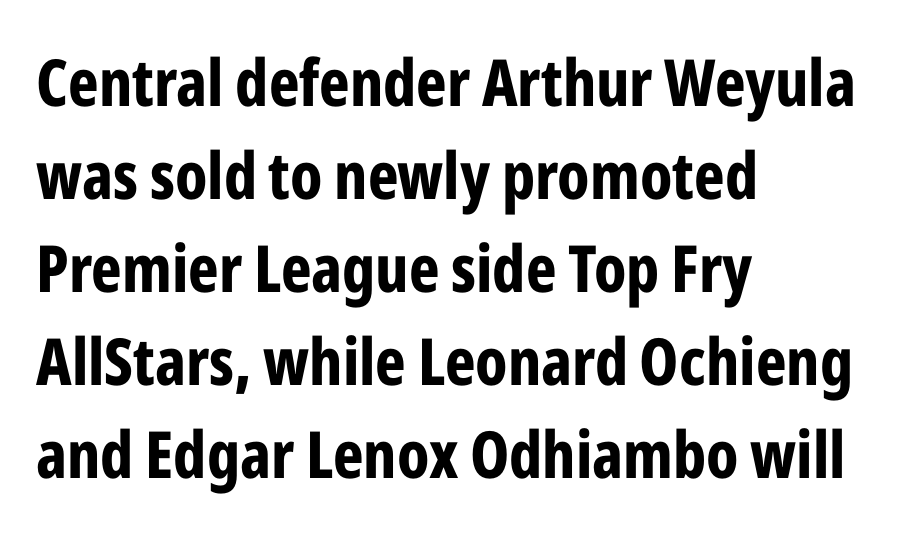
{"serif": "no", "italic": "no", "bold": "yes", "weight": "bold", "width": "condensed", "stroke_contrast": "low", "x_height": "medium", "monospaced": "no", "underline": "no", "align": "left", "line_spacing": "normal", "line_spacing_ratio": 1.43, "letter_spacing": "normal", "letter_spacing_em": 0.0, "glyph_px": 65}
